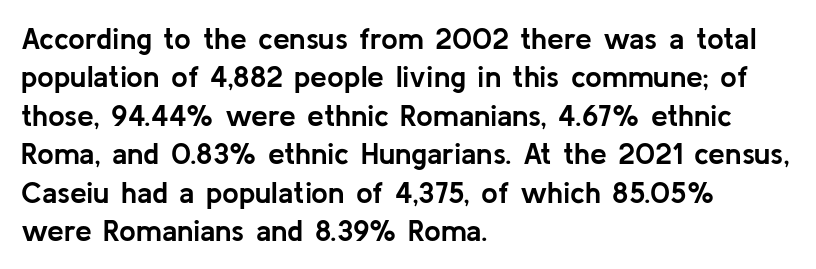
The image shows 30 px semibold sans-serif type, upright; set left-aligned, normal line spacing (1.28x), normal letter spacing, not underlined; low stroke contrast and a medium x-height.
